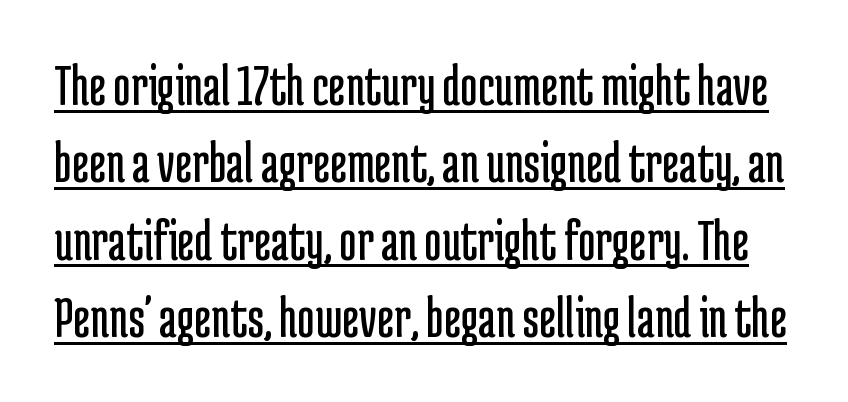
The rendering shows plain stroke endings on the letterforms — a sans-serif design. Varying glyph widths throughout — classic text-font behaviour. Letter spacing: default. Posture: straight, roman, zero tilt.
